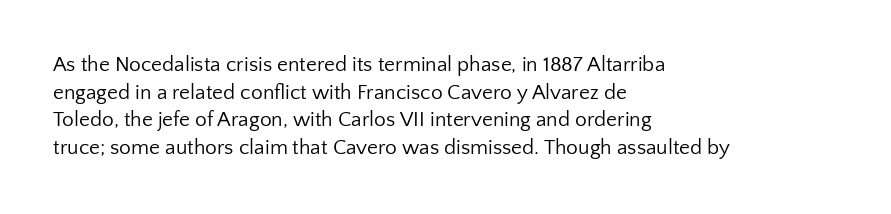
The image shows 21 px text type, upright; set left-aligned, normal line spacing (1.32x), normal letter spacing, not underlined.
